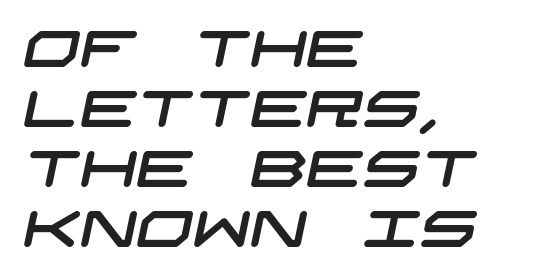
{"serif": "no", "width": "wide", "stroke_contrast": "low", "x_height": "large", "underline": "no", "align": "left", "line_spacing_ratio": 1.2, "letter_spacing": "normal", "letter_spacing_em": 0.0, "glyph_px": 50}
